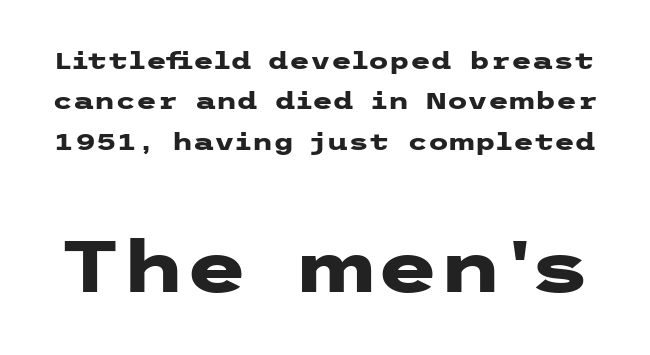
Q: Is the text bold? A: Yes.
Q: Is the text italic (slanted)? A: No, it is upright.
Q: Is the typeface a serif or a sans-serif typeface? A: Sans-serif.
Q: Is the text underlined? A: No.
Q: Is the spacing between letters normal or unusually wide? A: Normal.
Q: Is the spacing between lines tight, normal or loose? A: Normal.
Q: Which block of text is set in a larger size, the first (top) or the second (bottom)? A: The second (bottom) one.
Q: Width (condensed, normal, or wide)? A: Wide.
Q: Stroke contrast? A: Low.
Q: x-height? A: Medium.
